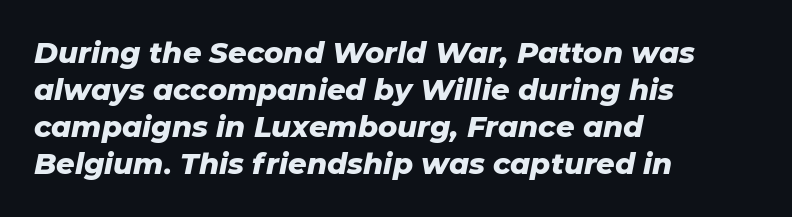
Compared with ordinary roman type, these characters are visibly tilted. A bare baseline throughout the passage. In terms of weight, the rendering is a true, heavy bold. Looks like regular typesetting: each glyph gets only the width it needs. Is the block centered? No — it sits flush against the left margin. Reading down the column, the eye jumps a familiar distance to each next line.
